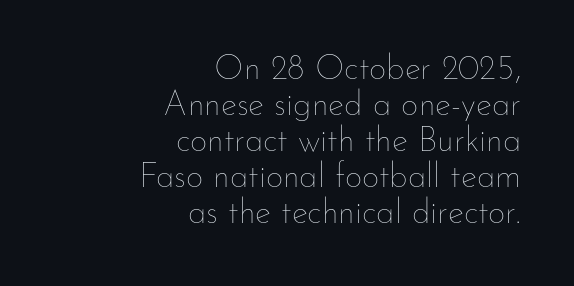
You can tell it's not italic because the verticals are truly vertical. Weight: not bold — regular or lighter. Words float on clear page, feet unadorned. A typesetter would call this proportional, since set widths differ per character.
